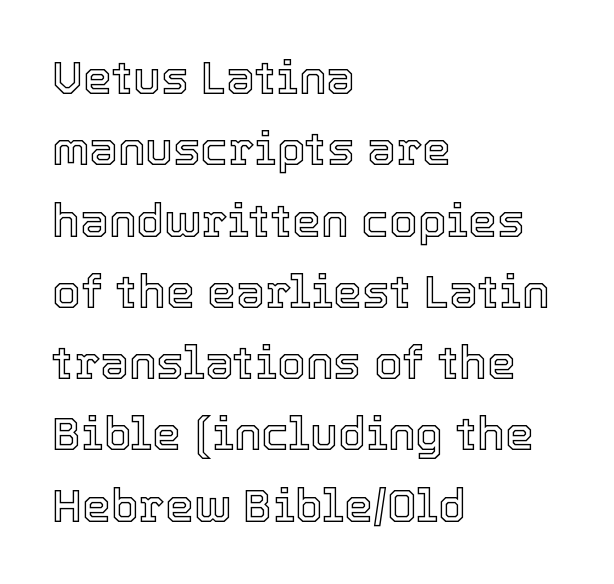
The image shows 46 px text type, upright; set left-aligned, normal line spacing (1.55x), normal letter spacing, not underlined; a medium x-height.
